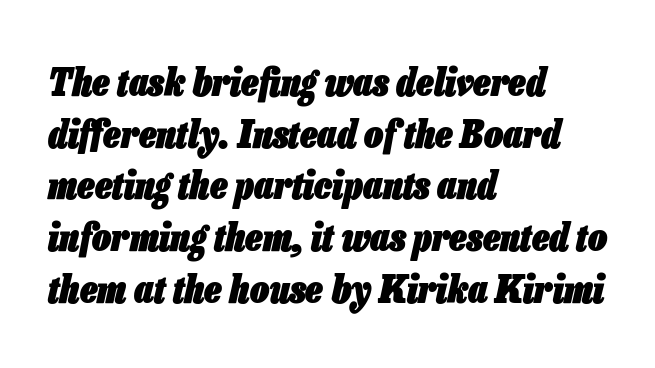
Q: Is the text bold? A: Yes.
Q: Is the text italic (slanted)? A: Yes, it leans right by about 13 degrees.
Q: Is the text underlined? A: No.
Q: How is the paragraph aligned? A: Left-aligned.
Q: Is the spacing between letters normal or unusually wide? A: Normal.
Q: Is the spacing between lines tight, normal or loose? A: Normal.
Q: Width (condensed, normal, or wide)? A: Condensed.
Q: Stroke contrast? A: Low.
Q: x-height? A: Medium.
Q: Monospaced? A: No.
